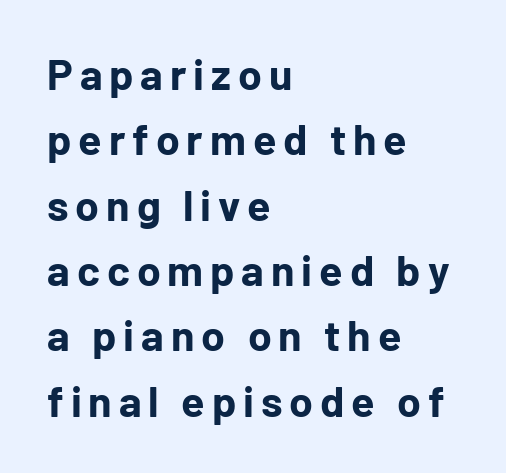
Q: Is the text bold? A: Yes.
Q: Is the text italic (slanted)? A: No, it is upright.
Q: Is the typeface a serif or a sans-serif typeface? A: Sans-serif.
Q: Is the text underlined? A: No.
Q: How is the paragraph aligned? A: Left-aligned.
Q: Is the spacing between lines tight, normal or loose? A: Normal.
Q: Width (condensed, normal, or wide)? A: Normal.
Q: Stroke contrast? A: Low.
Q: x-height? A: Medium.
Q: Monospaced? A: No.
